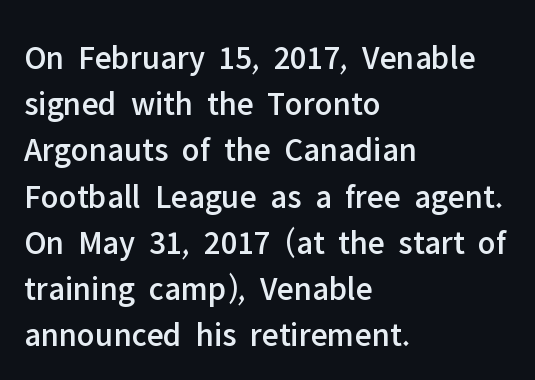
The image shows 34 px sans-serif type, upright; set left-aligned, normal line spacing (1.36x), normal letter spacing, not underlined; low stroke contrast and a medium x-height.
